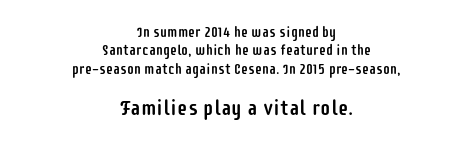
The image shows 21 px text type, upright; set centered, normal line spacing (1.31x), normal letter spacing, not underlined; the second (bottom) block is 1.5x larger.
